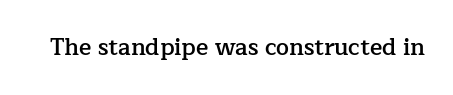
No extra tracking has been applied to these lines. The area under the type is left untouched. Weight: semibold (demi). If you drew a line through each stem, it would be perfectly vertical.
